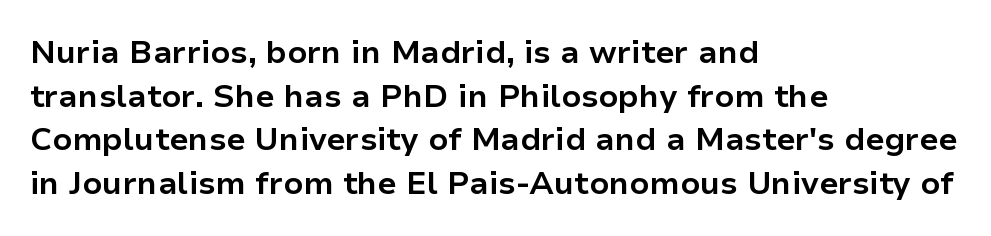
Look at the stroke-to-counter ratio: heavy, a bold. If you drew a line through each stem, it would be perfectly vertical. The space between consecutive lines is moderate. Honestly, the letter spacing is just normal — you wouldn't notice it.
